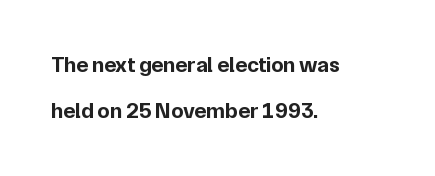
The image shows 22 px bold type, upright; set left-aligned, loose line spacing (2.11x), normal letter spacing, not underlined.
